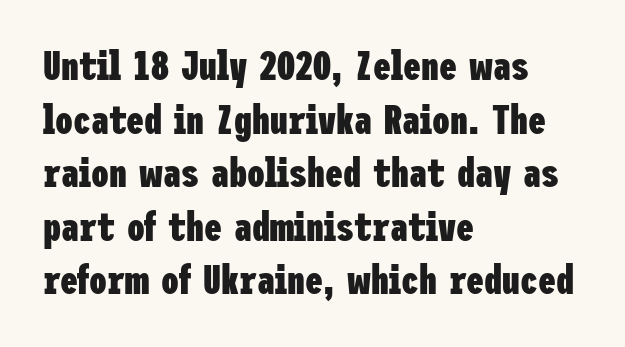
{"serif": "no", "italic": "no", "bold": "yes", "weight": "heavy", "width": "condensed", "stroke_contrast": "low", "x_height": "medium", "underline": "no", "align": "left", "line_spacing": "normal", "line_spacing_ratio": 1.34, "letter_spacing": "normal", "letter_spacing_em": 0.0, "glyph_px": 40}
